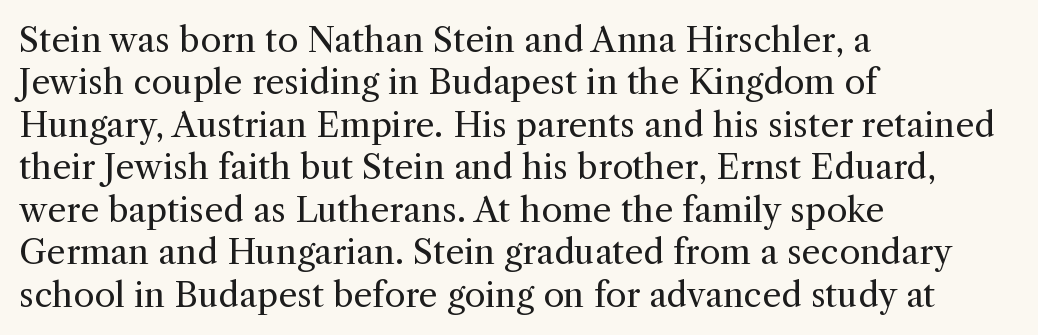
Q: Is the text bold? A: No.
Q: Is the text italic (slanted)? A: No, it is upright.
Q: Is the typeface a serif or a sans-serif typeface? A: Serif.
Q: Is the text underlined? A: No.
Q: How is the paragraph aligned? A: Left-aligned.
Q: Is the spacing between letters normal or unusually wide? A: Normal.
Q: Is the spacing between lines tight, normal or loose? A: Normal.
Q: Width (condensed, normal, or wide)? A: Normal.
Q: x-height? A: Medium.
Q: Monospaced? A: No.
